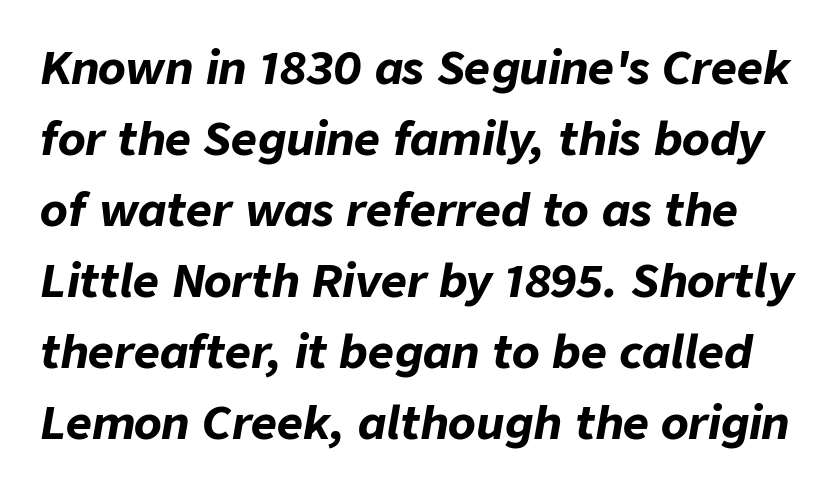
The image shows 45 px bold type, italic (leaning right); set normal line spacing (1.58x), normal letter spacing, not underlined; low stroke contrast and a medium x-height.
